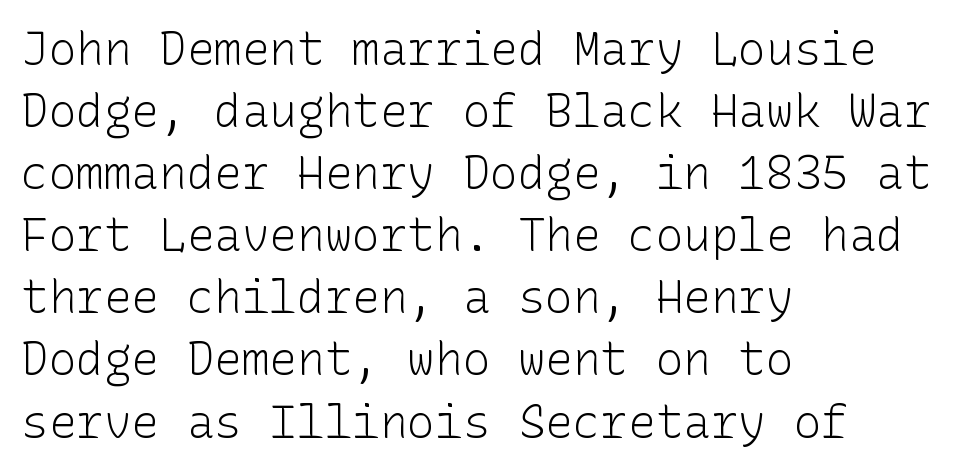
Q: Is the text bold? A: No.
Q: Is the text italic (slanted)? A: No, it is upright.
Q: Is the typeface a serif or a sans-serif typeface? A: Sans-serif.
Q: Is the text underlined? A: No.
Q: How is the paragraph aligned? A: Left-aligned.
Q: Is the spacing between letters normal or unusually wide? A: Normal.
Q: Is the spacing between lines tight, normal or loose? A: Normal.
Q: Width (condensed, normal, or wide)? A: Normal.
Q: Stroke contrast? A: Low.
Q: x-height? A: Medium.
